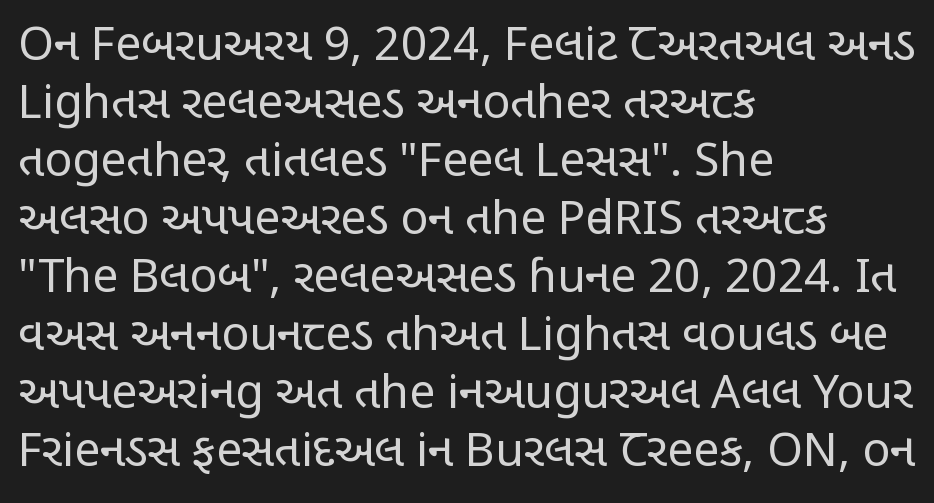
Plain, unruled lines of type. No heavy texture on the line: the type isn't bold. Line spacing here is normal. The axis of the letterforms is exactly vertical. The letters advance in unequal steps, a hallmark of proportional type.
